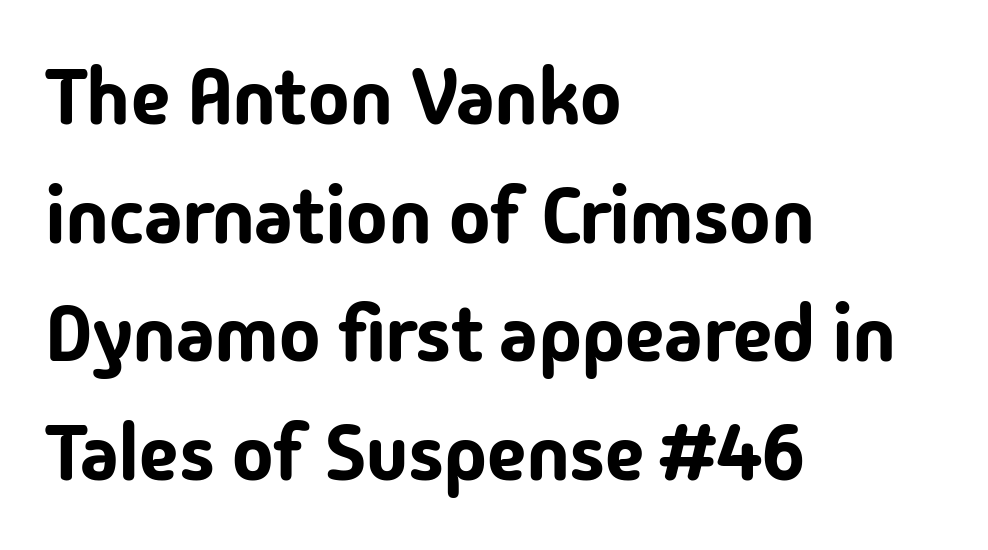
{"serif": "no", "italic": "no", "width": "normal", "stroke_contrast": "low", "x_height": "medium", "monospaced": "no", "underline": "no", "align": "left", "line_spacing": "normal", "line_spacing_ratio": 1.52, "letter_spacing": "normal", "letter_spacing_em": 0.0, "glyph_px": 78}
